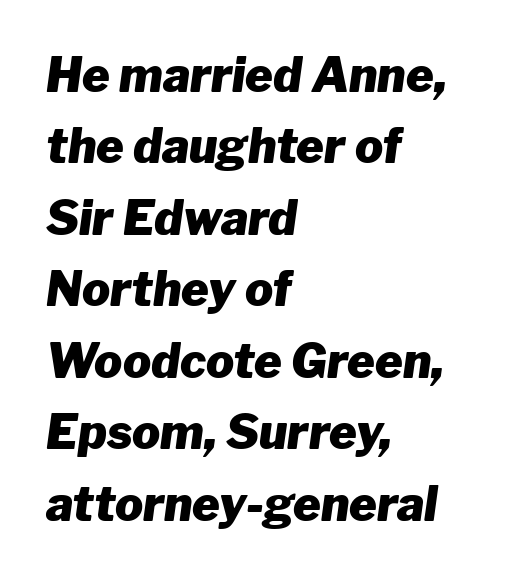
{"italic": "yes", "lean": "right", "slant_degrees": 8, "bold": "yes", "weight": "heavy", "width": "normal", "stroke_contrast": "low", "x_height": "medium", "monospaced": "no", "underline": "no", "align": "left", "line_spacing": "normal", "line_spacing_ratio": 1.52, "letter_spacing": "normal", "letter_spacing_em": 0.0, "glyph_px": 47}
